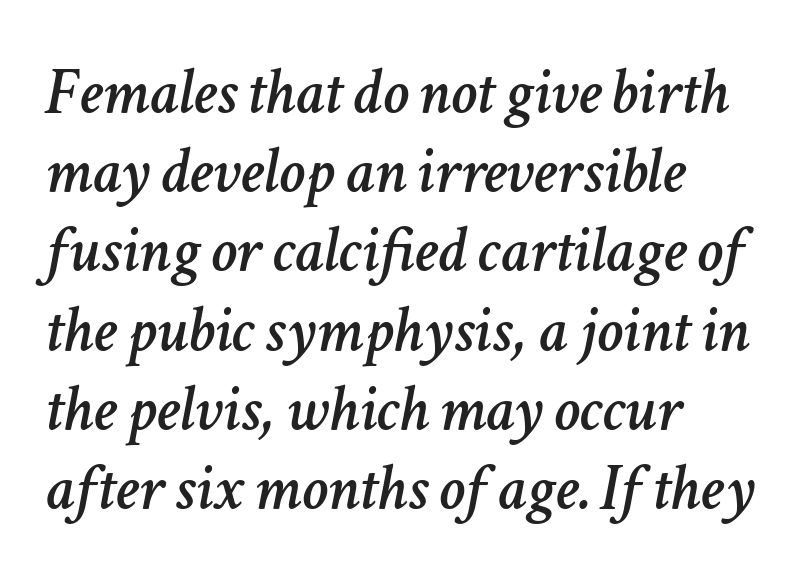
{"italic": "yes", "lean": "right", "slant_degrees": 11, "width": "normal", "stroke_contrast": "low", "x_height": "medium", "monospaced": "no", "underline": "no", "align": "left", "line_spacing_ratio": 1.2, "letter_spacing": "normal", "letter_spacing_em": 0.0, "glyph_px": 66}
